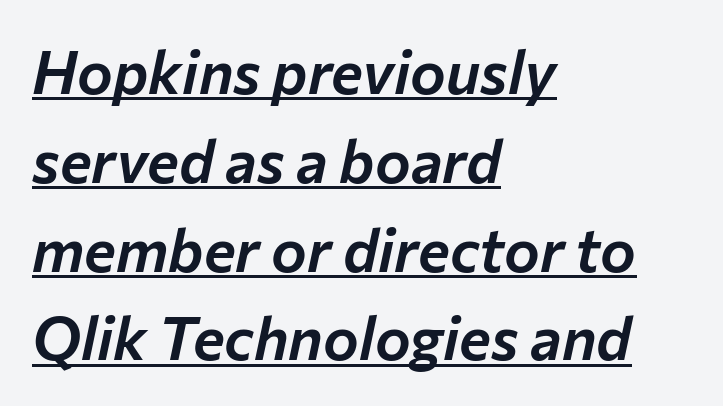
The letterforms sit shoulder to shoulder at normal distance. These lines were composed using italics. If you measured baseline to baseline, you'd find a middling distance. Students, observe the line beneath the letters — that is underlining.
